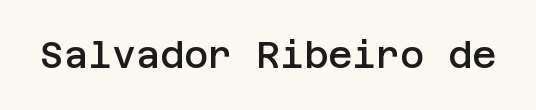
Q: Is the text bold? A: Semi-bold.
Q: Is the text italic (slanted)? A: No, it is upright.
Q: Is the typeface a serif or a sans-serif typeface? A: Sans-serif.
Q: Is the text underlined? A: No.
Q: Is the spacing between letters normal or unusually wide? A: Normal.
Q: Width (condensed, normal, or wide)? A: Normal.
Q: Stroke contrast? A: Low.
Q: x-height? A: Large.
